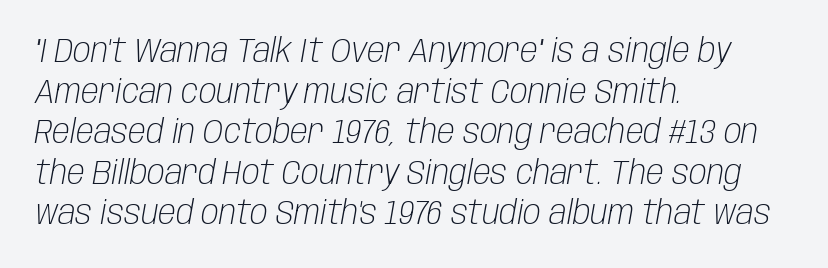
Q: Is the text bold? A: No.
Q: Is the text italic (slanted)? A: Yes, it leans right by about 10 degrees.
Q: Is the text underlined? A: No.
Q: How is the paragraph aligned? A: Left-aligned.
Q: Is the spacing between letters normal or unusually wide? A: Normal.
Q: Width (condensed, normal, or wide)? A: Condensed.
Q: Stroke contrast? A: Low.
Q: x-height? A: Large.
Q: Monospaced? A: No.
